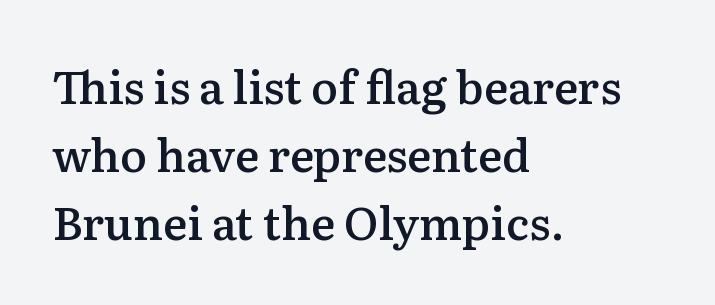
The image shows 45 px semibold serif type, upright; set left-aligned, normal line spacing (1.51x), normal letter spacing, not underlined; medium stroke contrast and a medium x-height.
